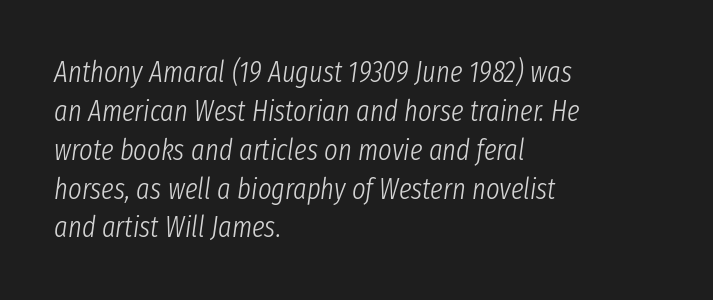
The image shows 29 px light, condensed type, italic (leaning right); set left-aligned, normal line spacing (1.34x), normal letter spacing, not underlined; low stroke contrast and a medium x-height.
